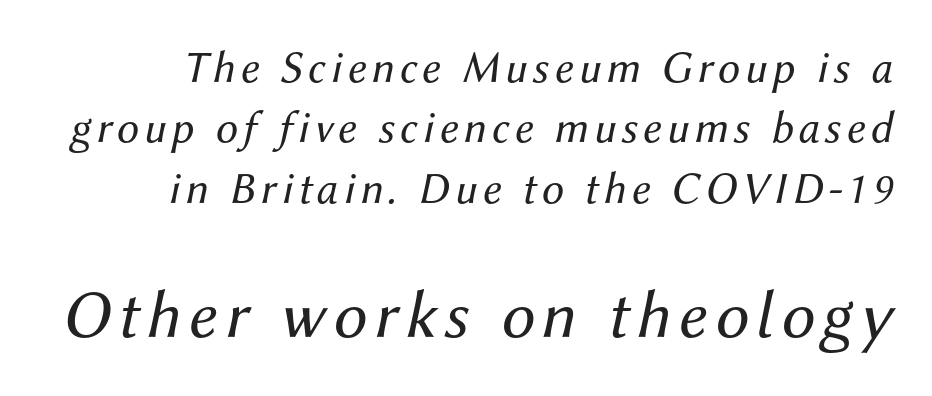
{"italic": "yes", "lean": "right", "slant_degrees": 12, "bold": "no", "weight": "regular", "width": "normal", "stroke_contrast": "medium", "x_height": "medium", "monospaced": "no", "underline": "no", "line_spacing": "normal", "line_spacing_ratio": 1.34, "larger_block": "second", "size_ratio": 1.51, "glyph_px": 68}
